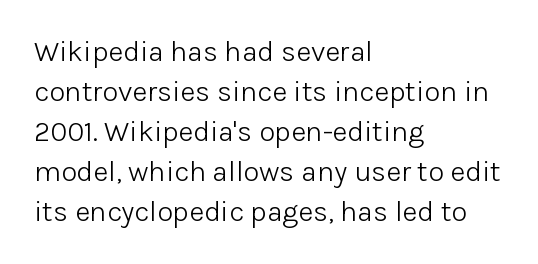
The image shows 29 px light sans-serif type, upright; set left-aligned, normal line spacing (1.38x), normal letter spacing, not underlined; low stroke contrast and a medium x-height.
